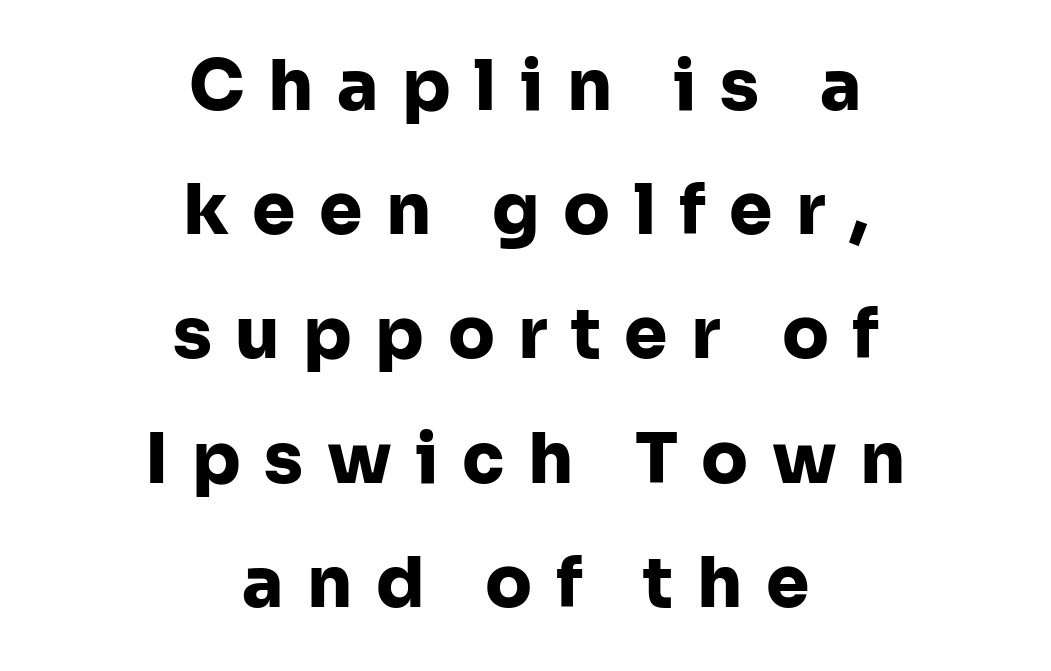
{"serif": "no", "italic": "no", "bold": "yes", "weight": "heavy", "width": "normal", "stroke_contrast": "low", "x_height": "medium", "monospaced": "no", "underline": "no", "align": "center", "line_spacing_ratio": 1.8, "letter_spacing": "wide", "letter_spacing_em": 0.34, "glyph_px": 69}
